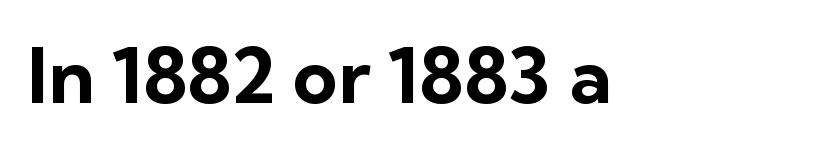
{"serif": "no", "italic": "no", "bold": "yes", "weight": "bold", "width": "normal", "stroke_contrast": "low", "x_height": "medium", "monospaced": "no", "underline": "no", "letter_spacing": "normal", "letter_spacing_em": 0.0, "glyph_px": 77}
